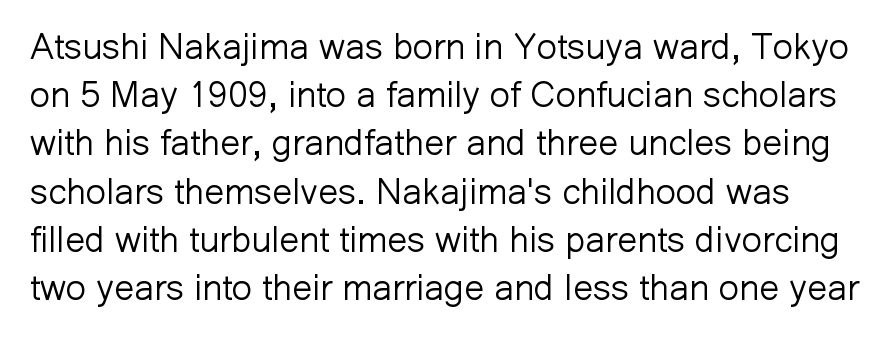
{"serif": "no", "italic": "no", "bold": "no", "weight": "light", "width": "normal", "stroke_contrast": "low", "x_height": "medium", "monospaced": "no", "underline": "no", "line_spacing": "normal", "line_spacing_ratio": 1.34, "letter_spacing": "normal", "letter_spacing_em": 0.0, "glyph_px": 36}
